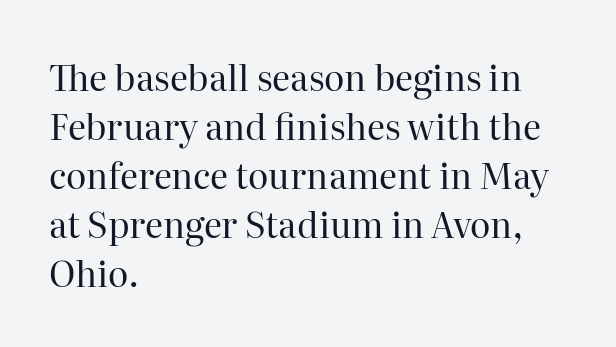
{"serif": "yes", "italic": "no", "bold": "no", "weight": "regular", "width": "normal", "stroke_contrast": "high", "x_height": "medium", "monospaced": "no", "underline": "no", "align": "left", "line_spacing": "normal", "line_spacing_ratio": 1.4, "letter_spacing": "normal", "letter_spacing_em": 0.0, "glyph_px": 35}
